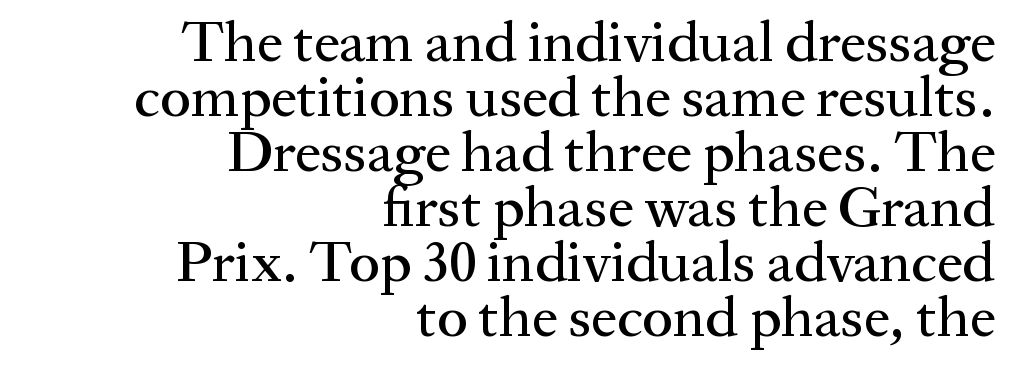
Q: Is the text italic (slanted)? A: No, it is upright.
Q: Is the typeface a serif or a sans-serif typeface? A: Serif.
Q: Is the text underlined? A: No.
Q: How is the paragraph aligned? A: Right-aligned.
Q: Is the spacing between letters normal or unusually wide? A: Normal.
Q: Is the spacing between lines tight, normal or loose? A: Tight.
Q: Width (condensed, normal, or wide)? A: Normal.
Q: Stroke contrast? A: Medium.
Q: x-height? A: Medium.
Q: Monospaced? A: No.
